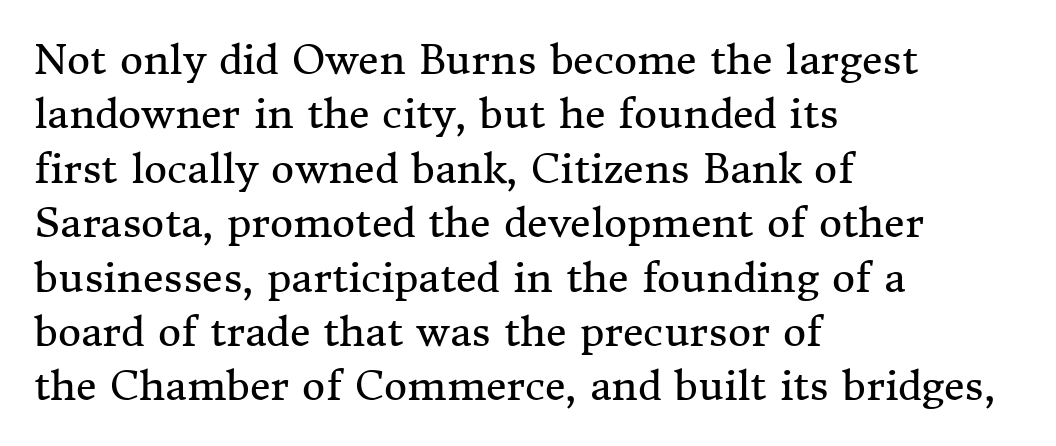
{"serif": "yes", "italic": "no", "bold": "no", "weight": "regular", "width": "normal", "stroke_contrast": "medium", "x_height": "medium", "monospaced": "no", "underline": "no", "align": "left", "line_spacing": "normal", "line_spacing_ratio": 1.36, "letter_spacing": "normal", "letter_spacing_em": 0.0, "glyph_px": 40}
